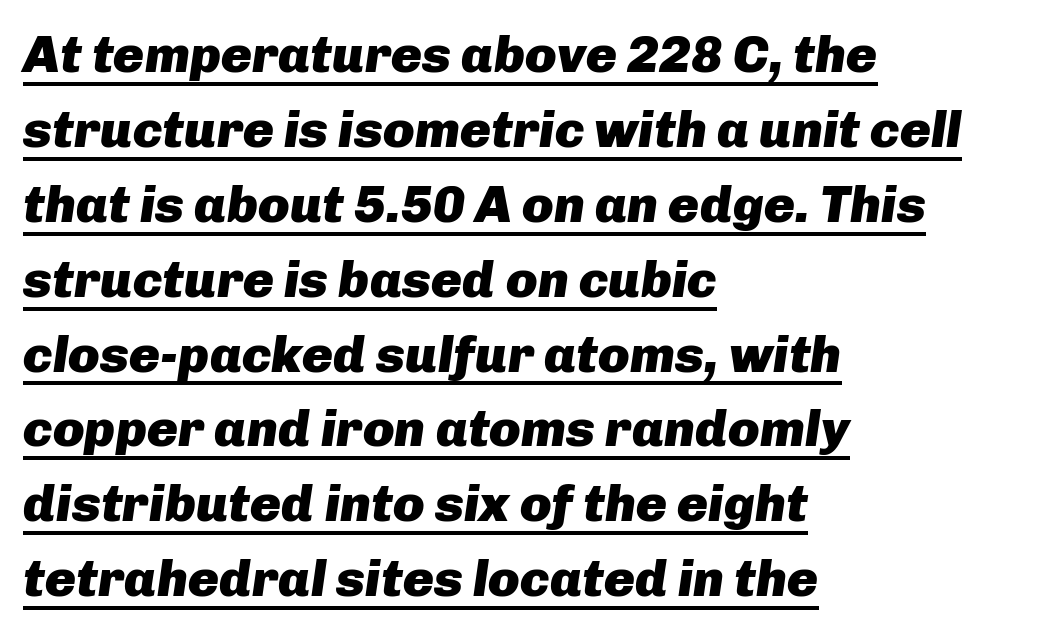
{"italic": "yes", "lean": "right", "slant_degrees": 8, "bold": "yes", "weight": "heavy", "width": "normal", "stroke_contrast": "low", "x_height": "medium", "monospaced": "no", "underline": "yes", "align": "left", "line_spacing": "normal", "line_spacing_ratio": 1.44, "letter_spacing": "normal", "letter_spacing_em": 0.0, "glyph_px": 52}
